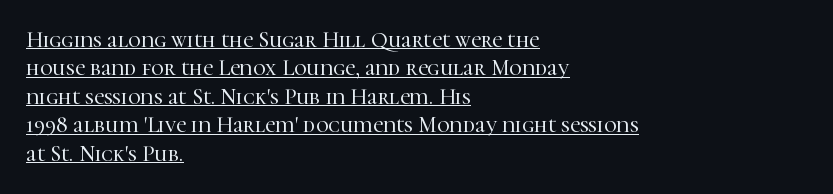
Q: Is the text italic (slanted)? A: No, it is upright.
Q: Is the text underlined? A: Yes.
Q: How is the paragraph aligned? A: Left-aligned.
Q: Is the spacing between letters normal or unusually wide? A: Normal.
Q: Is the spacing between lines tight, normal or loose? A: Normal.
